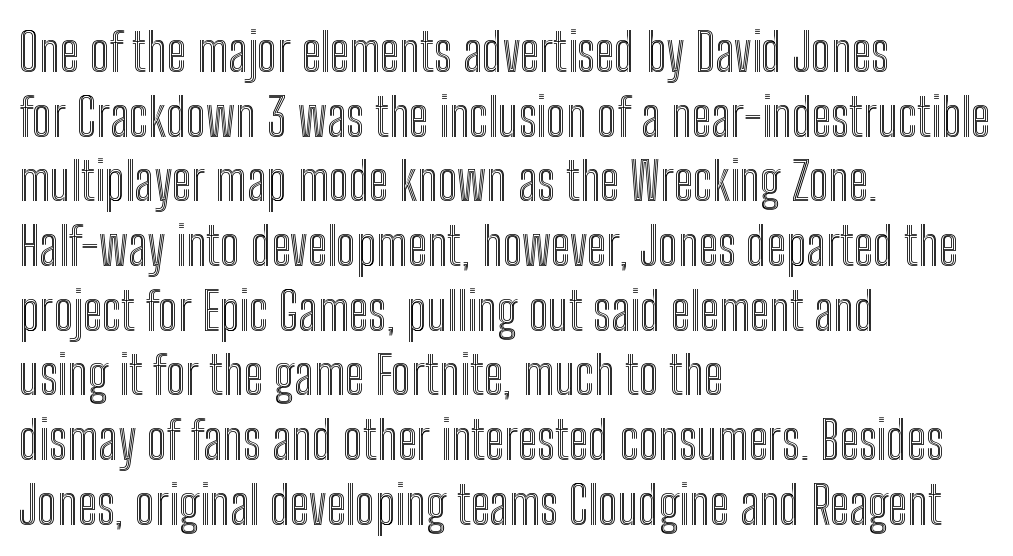
Q: Is the text italic (slanted)? A: No, it is upright.
Q: Is the text underlined? A: No.
Q: How is the paragraph aligned? A: Left-aligned.
Q: Is the spacing between letters normal or unusually wide? A: Normal.
Q: Width (condensed, normal, or wide)? A: Condensed.
Q: x-height? A: Medium.
Q: Monospaced? A: No.
